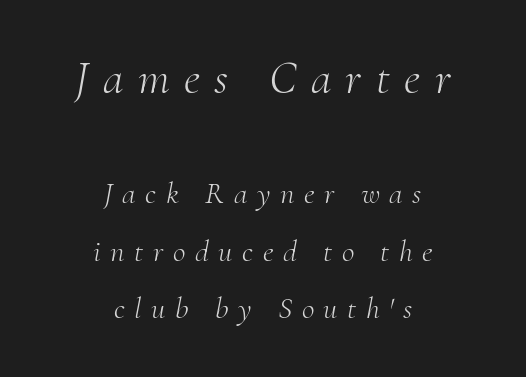
This sample has the flowing, uneven cadence of proportional lettering. Loose tracking; the words dissolve into strings of separated letters. This is serif lettering, the kind often seen in printed books. Plain, unruled lines of type.
